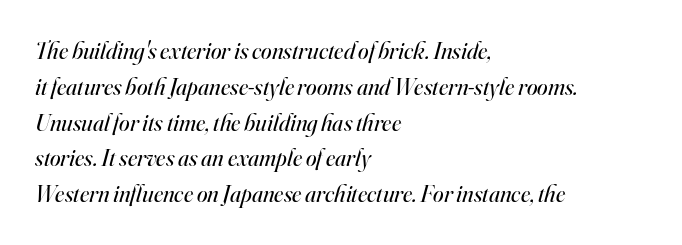
The image shows 24 px text type, italic (leaning right); set left-aligned, normal line spacing (1.49x), normal letter spacing, not underlined.
